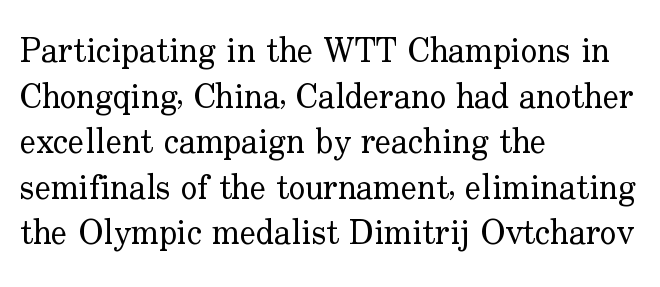
Q: Is the text bold? A: No.
Q: Is the text italic (slanted)? A: No, it is upright.
Q: Is the typeface a serif or a sans-serif typeface? A: Serif.
Q: Is the text underlined? A: No.
Q: How is the paragraph aligned? A: Left-aligned.
Q: Is the spacing between letters normal or unusually wide? A: Normal.
Q: Is the spacing between lines tight, normal or loose? A: Normal.
Q: Width (condensed, normal, or wide)? A: Normal.
Q: Stroke contrast? A: Low.
Q: x-height? A: Small.
Q: Monospaced? A: No.
